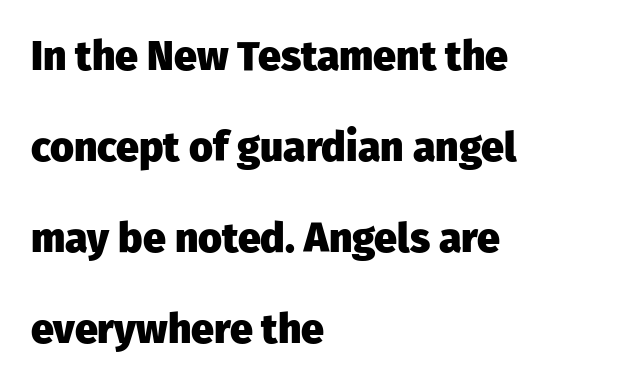
The image shows 41 px heavy sans-serif type, upright; set left-aligned, loose line spacing (2.22x), normal letter spacing, not underlined; low stroke contrast and a medium x-height.
